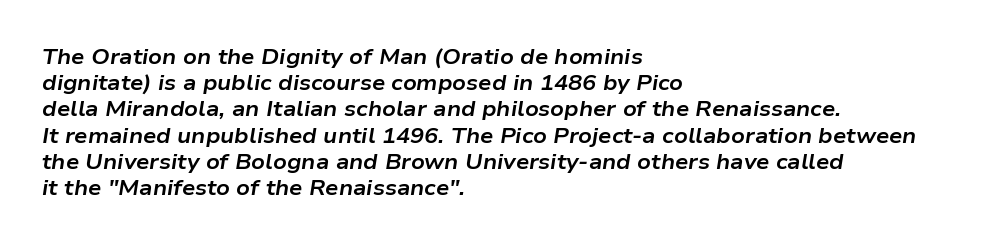
{"italic": "yes", "lean": "right", "slant_degrees": 9, "bold": "yes", "underline": "no", "align": "left", "line_spacing": "normal", "line_spacing_ratio": 1.25, "letter_spacing": "normal", "letter_spacing_em": 0.0, "glyph_px": 21}
